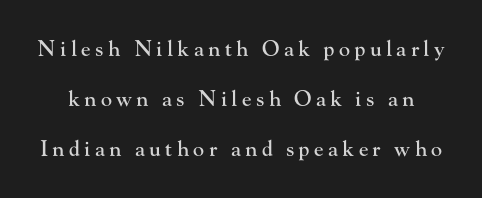
The image shows 21 px text type, upright; set loose line spacing (2.37x), unusually wide letter spacing (+0.21 em), not underlined.
